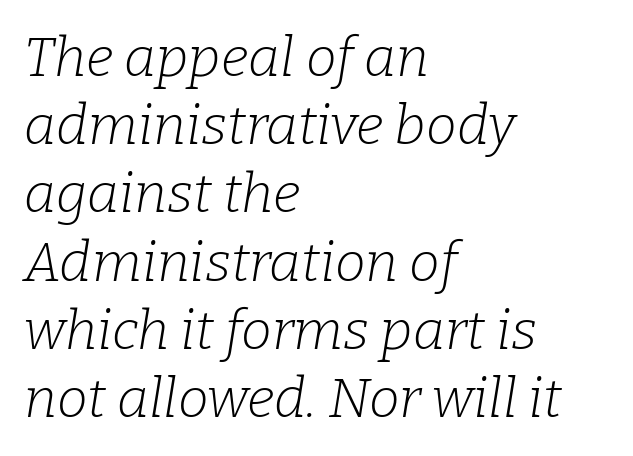
No chunkiness to these letters — they're not bold. Emphasis-style slanted type is in use. The face used here is rendered with its standard letterfit. Stroke terminals: seriffed.
